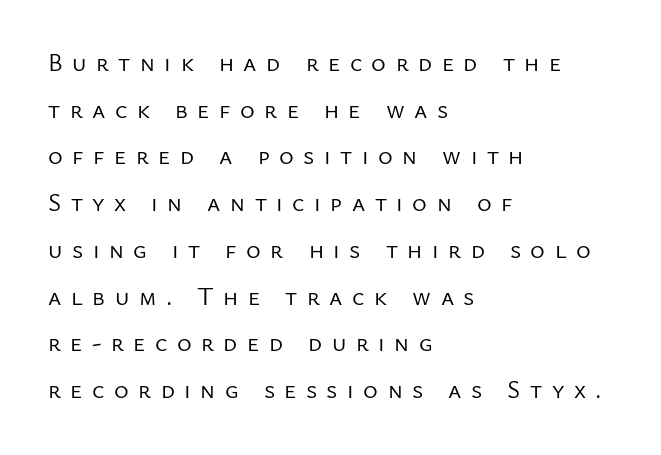
The passage shown is not underscored anywhere. Caption: expanded tracking, letters set apart. The typesetting does not lean heavy: it is not bold. Line starts are locked; line ends wander. Vertical strokes here are truly vertical.
